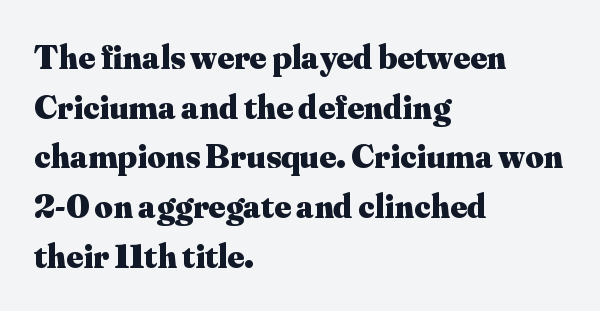
How heavy is the stroke? Heavy — this is a bold. Each letter keeps its own natural width here, so spacing adapts to shape. Horizontal alignment here is leftward, the default for most running prose. The typography opts for an upright posture over an oblique one. The glyphs are unaccompanied by any horizontal stroke below them. Letter spacing: default.
